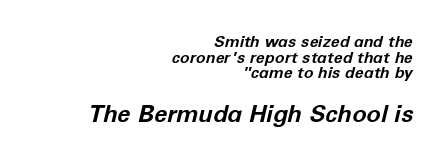
{"italic": "yes", "lean": "right", "slant_degrees": 12, "bold": "yes", "underline": "no", "align": "right", "line_spacing": "tight", "line_spacing_ratio": 0.97, "letter_spacing": "normal", "letter_spacing_em": 0.0, "larger_block": "second", "size_ratio": 1.5, "glyph_px": 24}
